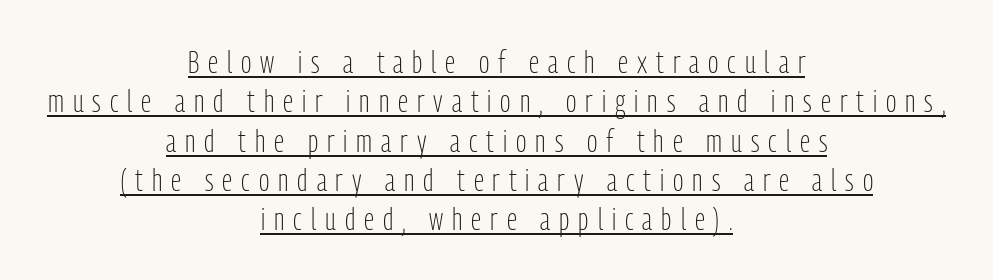
{"serif": "no", "italic": "no", "bold": "no", "weight": "light", "width": "condensed", "stroke_contrast": "low", "x_height": "medium", "monospaced": "no", "underline": "yes", "align": "center", "line_spacing": "normal", "line_spacing_ratio": 1.27, "letter_spacing": "wide", "letter_spacing_em": 0.29, "glyph_px": 31}
